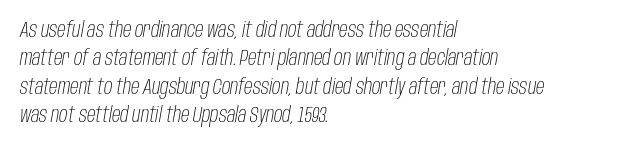
Q: Is the text bold? A: No.
Q: Is the text italic (slanted)? A: Yes, it leans right by about 10 degrees.
Q: Is the text underlined? A: No.
Q: How is the paragraph aligned? A: Left-aligned.
Q: Is the spacing between letters normal or unusually wide? A: Normal.
Q: Is the spacing between lines tight, normal or loose? A: Normal.
